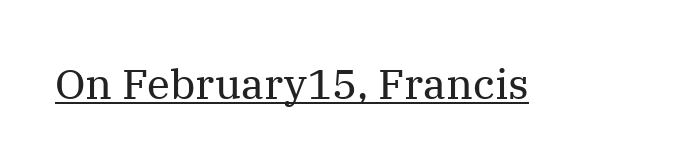
Q: Is the text bold? A: No.
Q: Is the text italic (slanted)? A: No, it is upright.
Q: Is the typeface a serif or a sans-serif typeface? A: Serif.
Q: Is the text underlined? A: Yes.
Q: Is the spacing between letters normal or unusually wide? A: Normal.
Q: Width (condensed, normal, or wide)? A: Normal.
Q: Stroke contrast? A: Medium.
Q: x-height? A: Medium.
Q: Monospaced? A: No.
